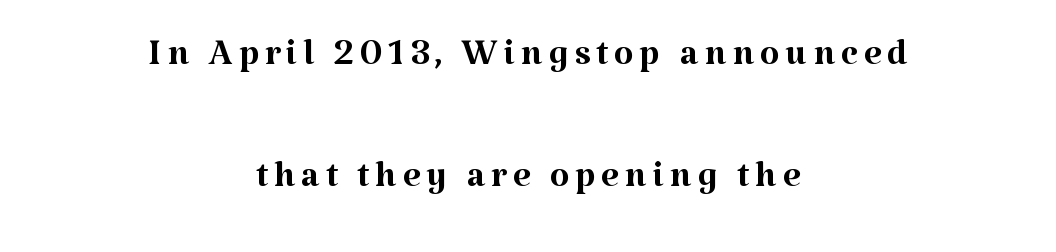
{"serif": "yes", "italic": "no", "bold": "no", "weight": "regular", "width": "normal", "stroke_contrast": "medium", "x_height": "medium", "monospaced": "no", "underline": "no", "align": "center", "line_spacing": "loose", "line_spacing_ratio": 2.39, "glyph_px": 51}
